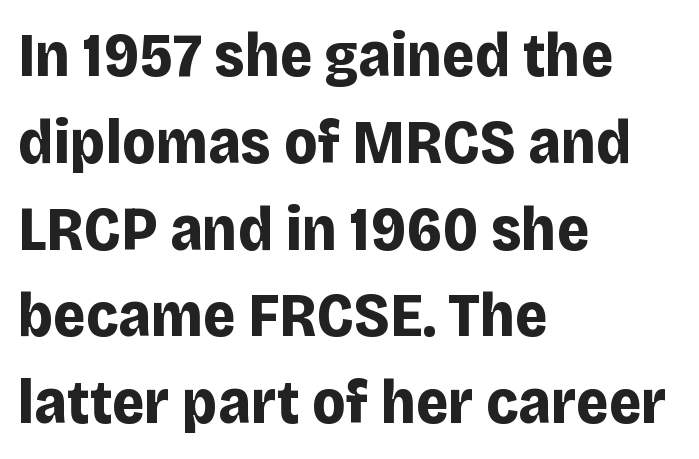
{"serif": "no", "italic": "no", "bold": "yes", "weight": "bold", "width": "normal", "stroke_contrast": "low", "x_height": "large", "monospaced": "no", "underline": "no", "align": "left", "line_spacing": "normal", "line_spacing_ratio": 1.4, "letter_spacing": "normal", "letter_spacing_em": 0.0, "glyph_px": 62}
